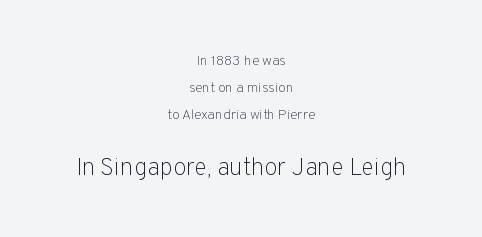
This sample trades compactness for vertical openness between lines. Quick note: not italic, upright. You could call the tracking neutral — neither tight nor loose. Scale increases going downward across the two blocks. A bare baseline throughout the passage.
